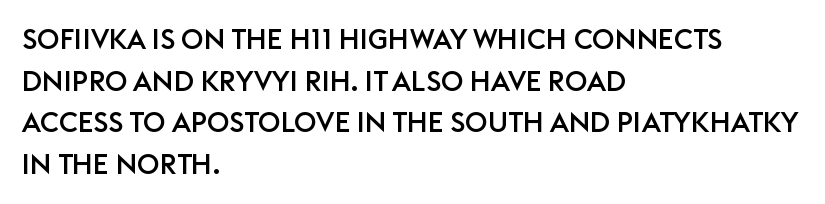
Leftover space on each line is placed entirely after the last word. In terms of leading, this rendering sits right in the middle. The font's upright variant was chosen for this text. Descenders are the only things crossing below the line. Varying glyph widths throughout — classic text-font behaviour. Each letter's strokes conclude bluntly, with no projecting serifs.
